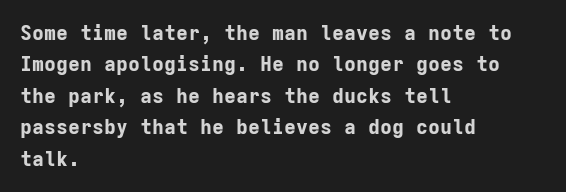
{"italic": "no", "bold": "yes", "underline": "no", "align": "left", "line_spacing": "normal", "line_spacing_ratio": 1.57, "letter_spacing": "normal", "letter_spacing_em": 0.0, "glyph_px": 20}
